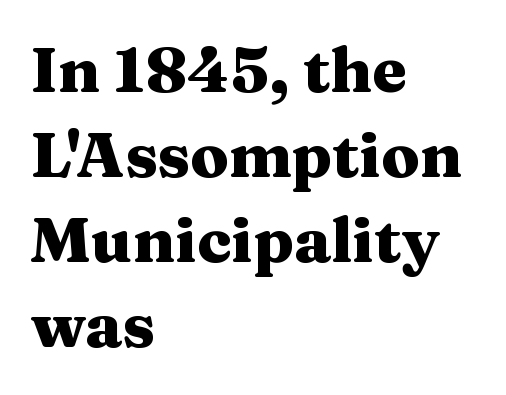
The image shows 63 px heavy, wide serif type, upright; set left-aligned, normal line spacing (1.35x), normal letter spacing, not underlined; medium stroke contrast and a medium x-height.
